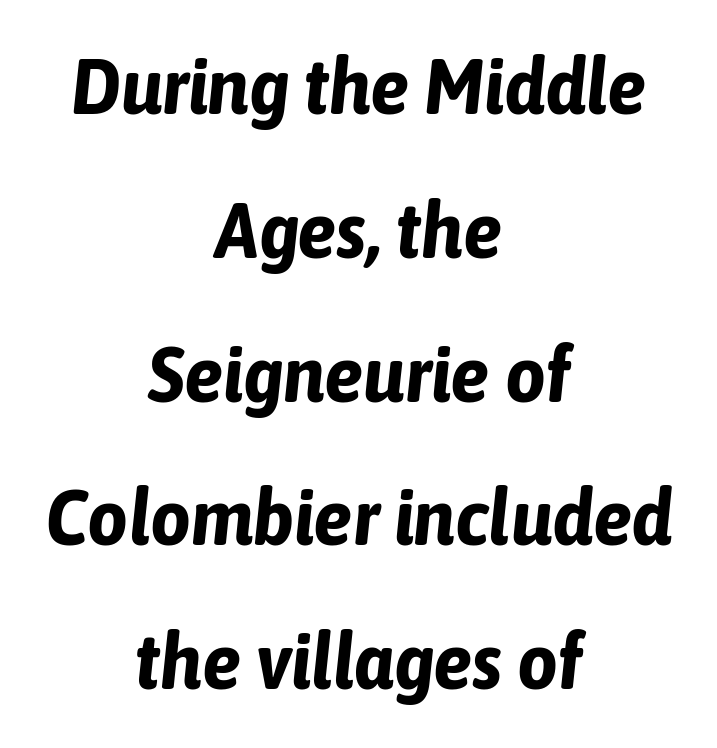
Which margin do the lines hug? Neither — every line sits in the middle. Proportional: the letters do not fall into vertical columns. Characters are canted at an angle relative to the baseline's perpendicular. Inter-character spacing is left at the font's built-in metrics. The string is rendered with underlining switched off. Compared with an ordinary text face, these strokes are far heavier — a full bold.
